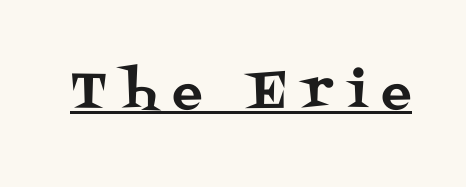
Q: Is the text italic (slanted)? A: No, it is upright.
Q: Is the typeface a serif or a sans-serif typeface? A: Serif.
Q: Is the text underlined? A: Yes.
Q: Is the spacing between letters normal or unusually wide? A: Unusually wide.
Q: Width (condensed, normal, or wide)? A: Normal.
Q: Stroke contrast? A: Medium.
Q: x-height? A: Large.
Q: Monospaced? A: No.
